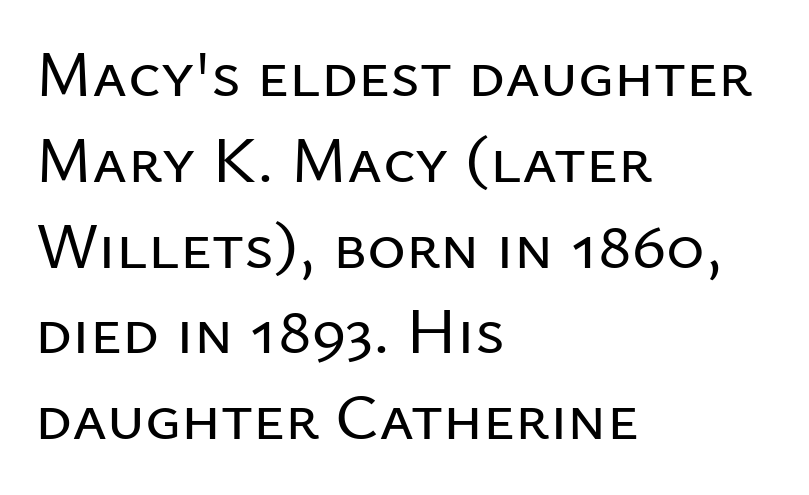
All the whitespace from short lines collects on the right. What stands out about the letter spacing? Nothing — it is the standard amount. Any mark beneath the type? The region is blank. The space between consecutive lines is moderate. The rendering uses natural spacing where letterforms have individual widths. The rendering shows plain stroke endings on the letterforms — a sans-serif design.
